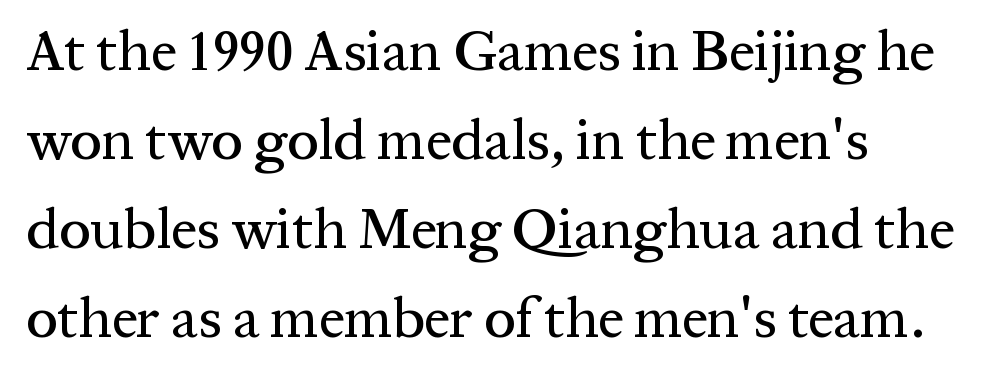
{"serif": "yes", "italic": "no", "width": "normal", "stroke_contrast": "medium", "x_height": "medium", "monospaced": "no", "underline": "no", "line_spacing": "normal", "line_spacing_ratio": 1.56, "letter_spacing": "normal", "letter_spacing_em": 0.0, "glyph_px": 57}
